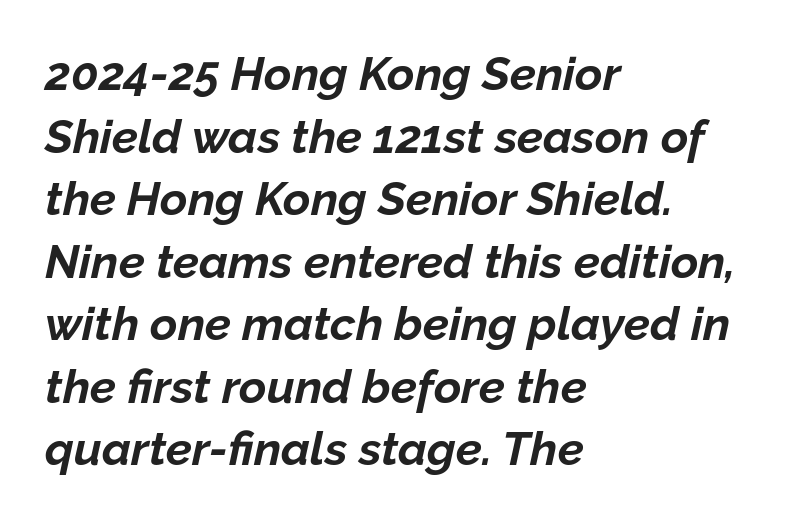
The image shows 47 px bold type, italic (leaning right); set left-aligned, normal line spacing (1.33x), normal letter spacing, not underlined; low stroke contrast and a medium x-height.
